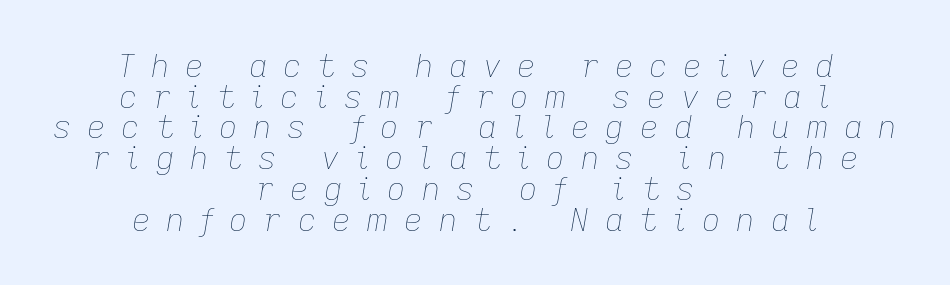
{"italic": "yes", "lean": "right", "slant_degrees": 9, "bold": "no", "weight": "thin", "width": "normal", "stroke_contrast": "low", "x_height": "medium", "monospaced": "no", "underline": "no", "align": "center", "line_spacing": "tight", "line_spacing_ratio": 0.96, "letter_spacing": "wide", "letter_spacing_em": 0.49, "glyph_px": 32}
